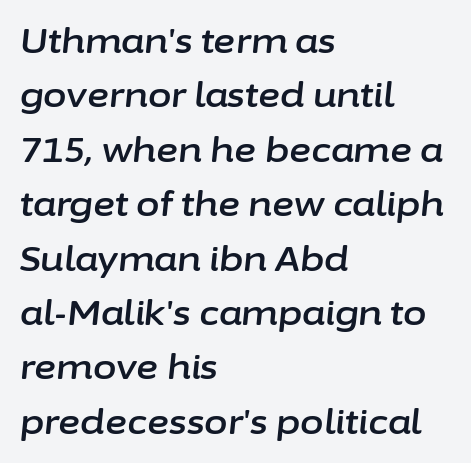
The image shows 34 px text type, italic (leaning right); set left-aligned, normal line spacing (1.6x), normal letter spacing, not underlined; low stroke contrast and a medium x-height.
